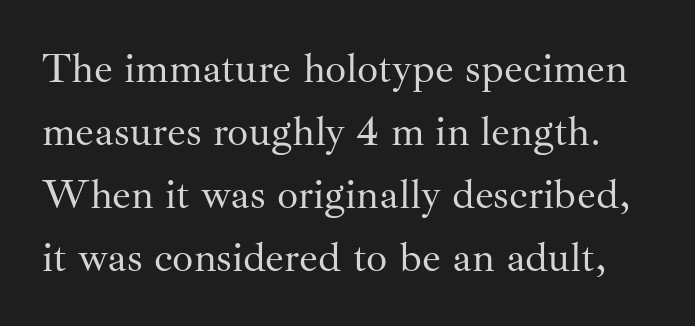
Whoever set this chose a conventional vertical rhythm. These lines keep a tight, regular rhythm from letter to letter. Descenders are the only things crossing below the line. Every stem runs plumb, perpendicular to the baseline.
